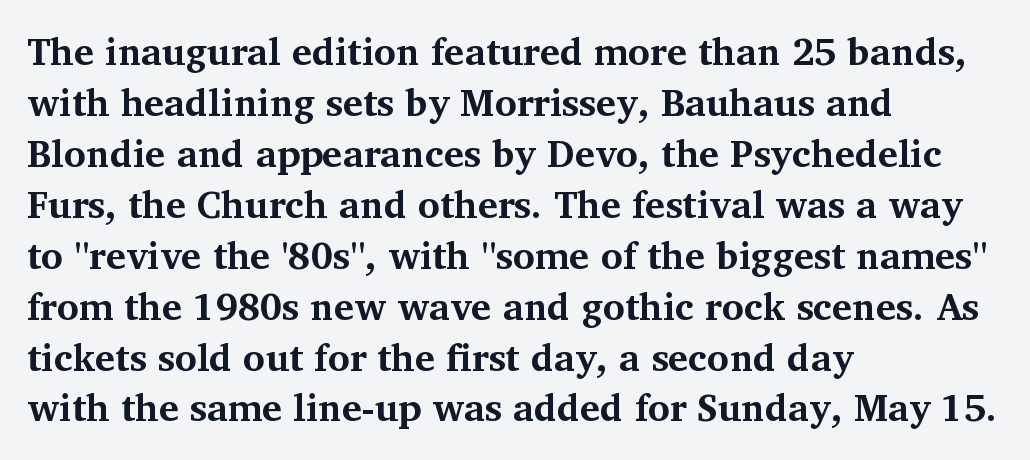
These lines keep a tight, regular rhythm from letter to letter. Italic: no, the glyphs are upright roman. Proportional: the letters do not fall into vertical columns. Each glyph is drawn with heavy, bold strokes.
